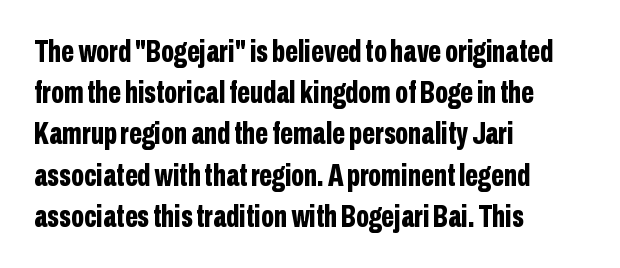
The image shows 31 px bold, condensed sans-serif type, upright; set left-aligned, normal line spacing (1.33x), normal letter spacing, not underlined; low stroke contrast and a medium x-height.
